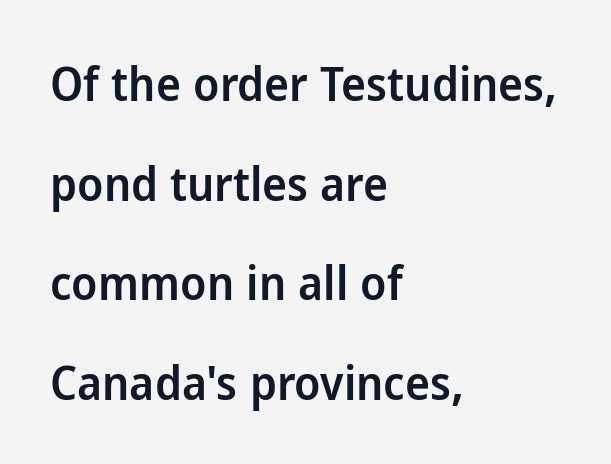
One glance says open: line gaps are wider than usual. Look at the tracking — it's just the regular setting, nothing added. The rendering anchors every line to the left-hand side. The text was rendered using a sans face with plain stroke endings. Every letter is mildly thick-stroked: semibold rather than bold.
